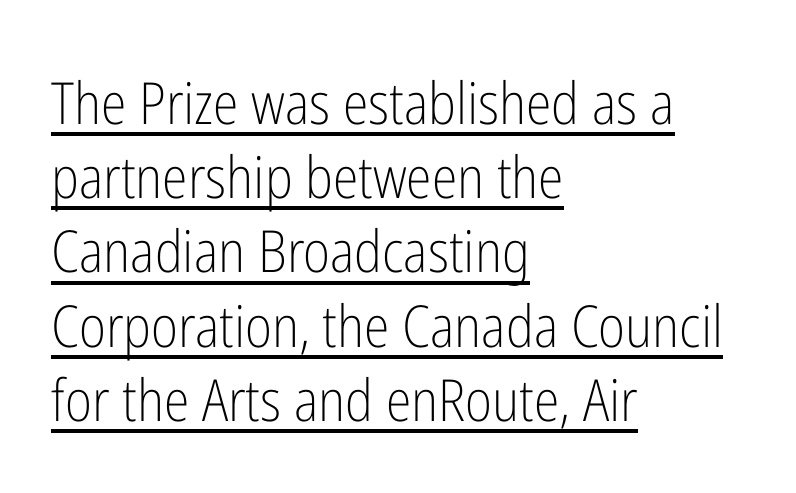
Q: Is the text bold? A: No.
Q: Is the text italic (slanted)? A: No, it is upright.
Q: Is the typeface a serif or a sans-serif typeface? A: Sans-serif.
Q: Is the text underlined? A: Yes.
Q: How is the paragraph aligned? A: Left-aligned.
Q: Is the spacing between letters normal or unusually wide? A: Normal.
Q: Is the spacing between lines tight, normal or loose? A: Normal.
Q: Width (condensed, normal, or wide)? A: Condensed.
Q: Stroke contrast? A: Low.
Q: x-height? A: Medium.
Q: Monospaced? A: No.
